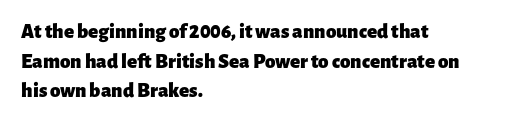
Q: Is the text bold? A: Yes.
Q: Is the text italic (slanted)? A: No, it is upright.
Q: Is the text underlined? A: No.
Q: How is the paragraph aligned? A: Left-aligned.
Q: Is the spacing between letters normal or unusually wide? A: Normal.
Q: Is the spacing between lines tight, normal or loose? A: Normal.
